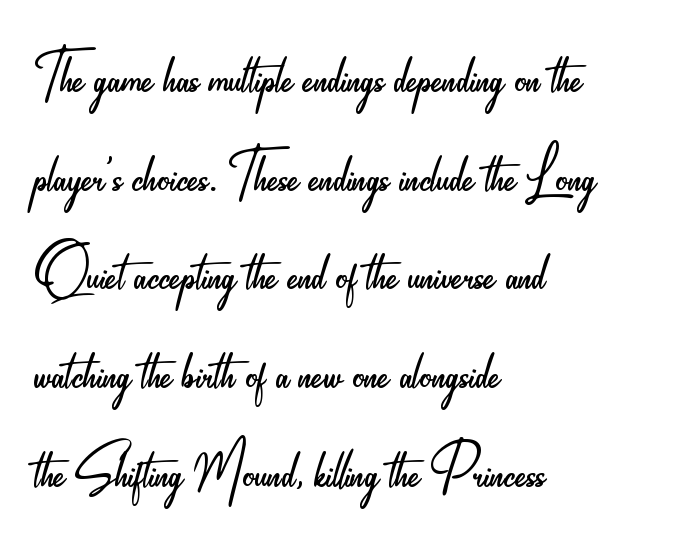
The image shows 79 px light, condensed sans-serif type; set left-aligned, normal line spacing (1.25x), normal letter spacing, not underlined; low stroke contrast and a small x-height.
